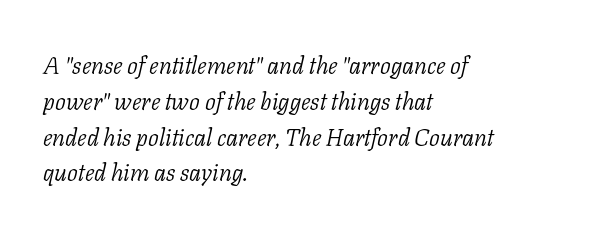
Every row of glyphs begins at an identical x-position on the left. A bare baseline throughout the passage. This rendering leaves character spacing at its baseline value. Regular leading. Stroke mass is kept to a normal reading level or below. Notice how the stems are inclined rather than vertical — that's the hallmark of italics.
